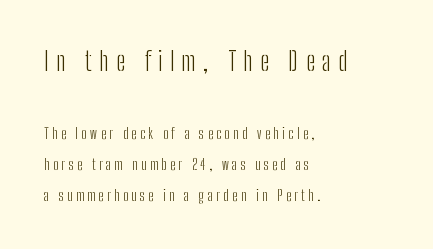
The image shows 27 px text type, upright; set left-aligned, loose line spacing (2.21x), unusually wide letter spacing (+0.26 em), not underlined; the first (top) block is 1.93x larger.
